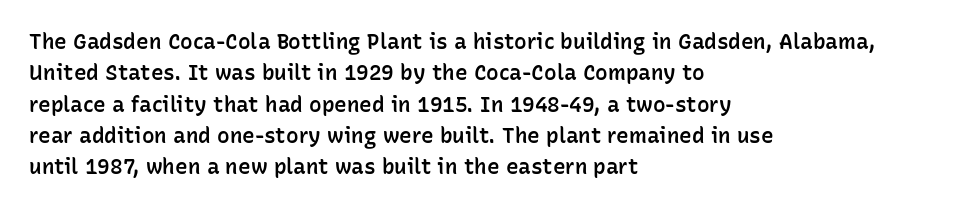
Emphasis by weight is partial: semibold. A typesetter would call this leading conventional body-copy spacing. The rendering keeps characters at their native spacing. This is roman type, the default non-slanted kind. Compared with a centered layout, this one pins lines to the left instead.
